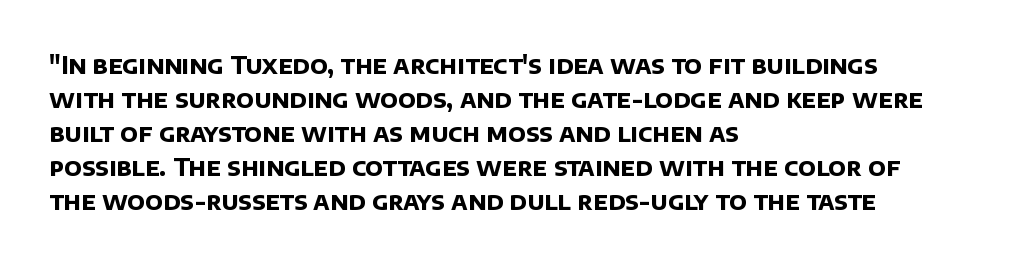
The image shows 24 px bold type; set left-aligned, normal line spacing (1.42x), normal letter spacing, not underlined.
